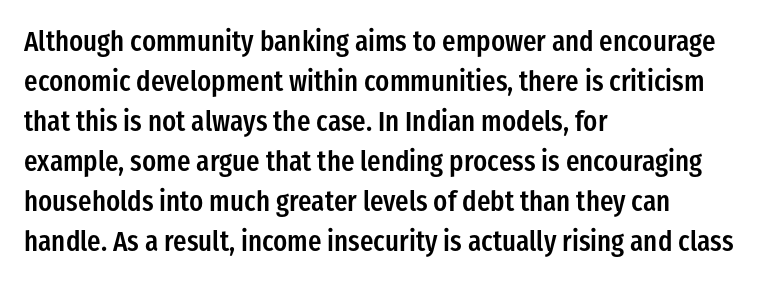
{"serif": "no", "italic": "no", "bold": "semi", "weight": "semibold", "width": "condensed", "stroke_contrast": "low", "x_height": "medium", "monospaced": "no", "underline": "no", "align": "left", "line_spacing": "normal", "line_spacing_ratio": 1.43, "letter_spacing": "normal", "letter_spacing_em": 0.0, "glyph_px": 28}
